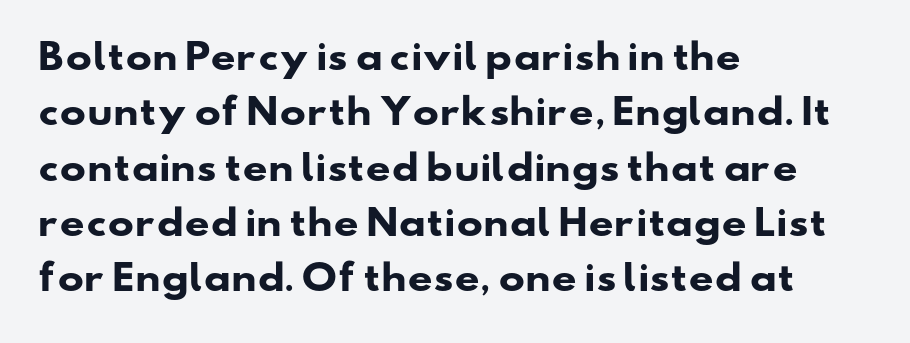
The rendering keeps characters at their native spacing. Character widths vary here, with narrow letters taking less room than wide ones. This rendering features lettering with no underline. Students, observe: this is what conventionally led text looks like. Each line starts at the same left margin while the right side varies. You'd pick this weight for a headline — it's a proper bold.
